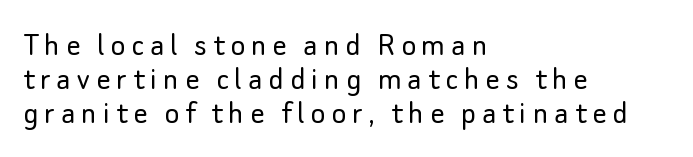
{"serif": "no", "italic": "no", "bold": "no", "weight": "light", "width": "normal", "stroke_contrast": "low", "x_height": "small", "monospaced": "no", "underline": "no", "align": "left", "line_spacing": "tight", "line_spacing_ratio": 0.97, "glyph_px": 35}
